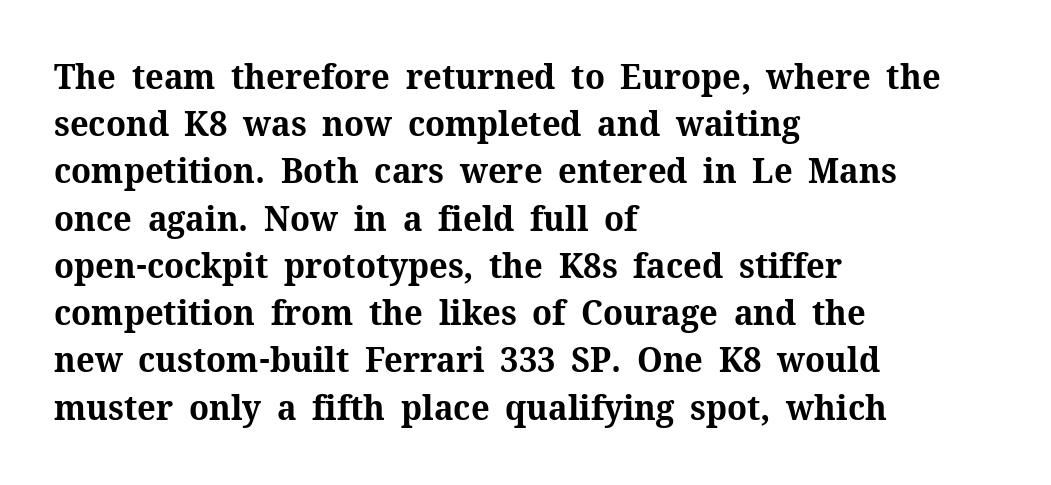
The image shows 35 px bold serif type, upright; set left-aligned, normal line spacing (1.35x), normal letter spacing, not underlined; medium stroke contrast and a medium x-height.
